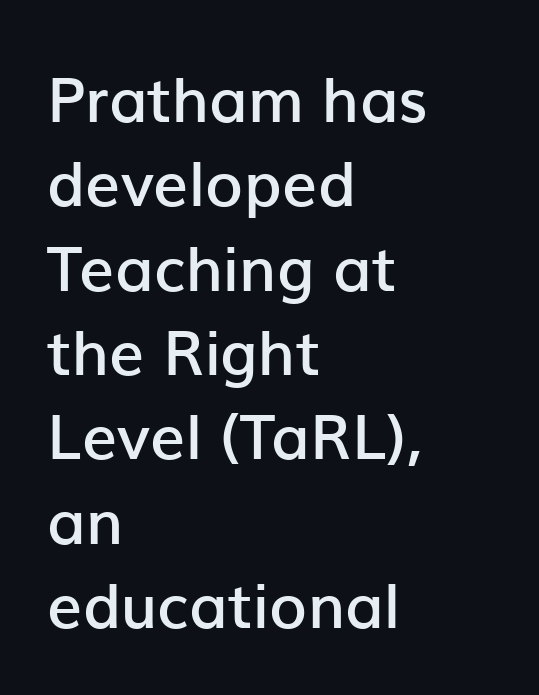
The glyphs are unaccompanied by any horizontal stroke below them. It's the straight-up-and-down kind of type. The gaps between neighbouring characters are ordinary and unremarkable. Firm but not heavy-handed strokes: this text is semibold. Is this a fixed-width face? No — the glyphs have proportional, varying widths.
